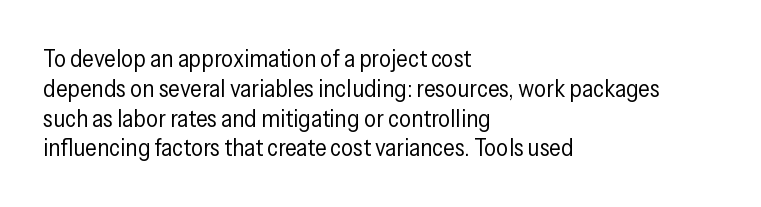
{"italic": "no", "bold": "no", "underline": "no", "align": "left", "line_spacing_ratio": 1.24, "letter_spacing": "normal", "letter_spacing_em": 0.0, "glyph_px": 24}
